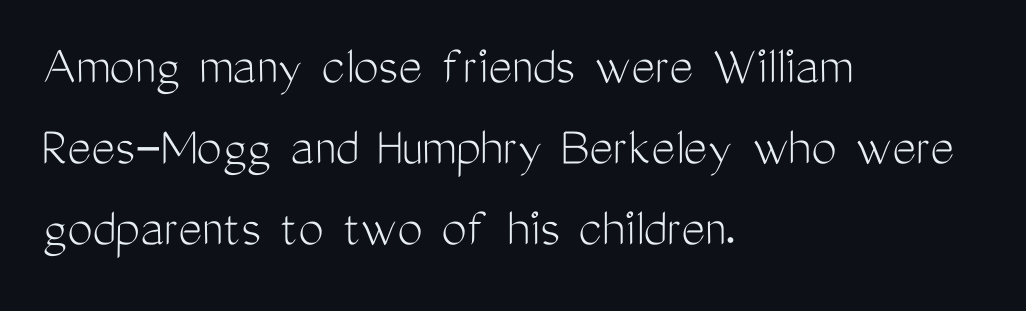
The image shows 57 px light, condensed sans-serif type, upright; set left-aligned, normal line spacing (1.42x), normal letter spacing, not underlined; medium stroke contrast and a medium x-height.
